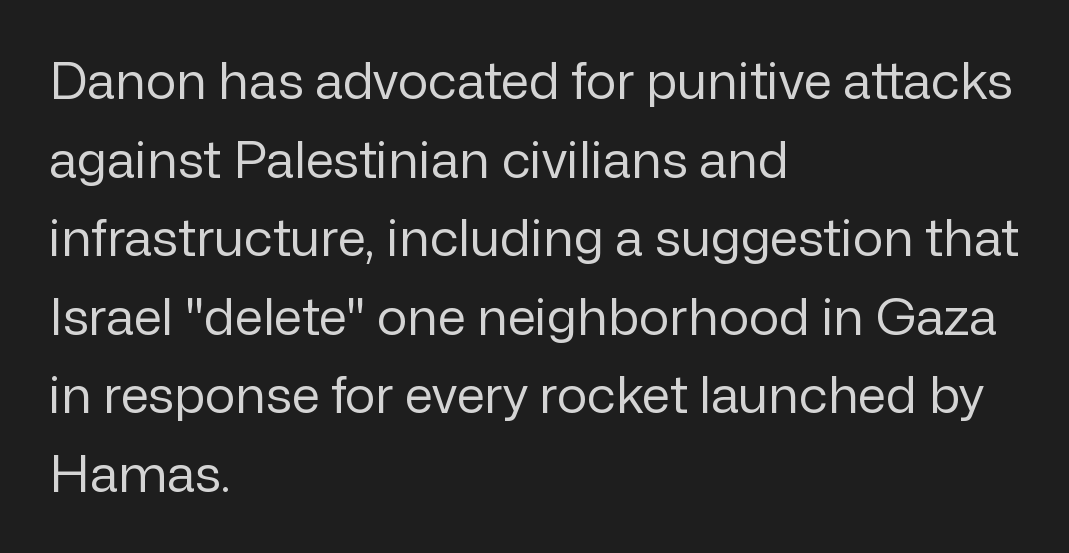
The letters advance in unequal steps, a hallmark of proportional type. The typography opts for an upright posture over an oblique one. Is there much room between lines? A standard amount, neither cramped nor airy. Caption: multi-line text, flush left, ragged right. Regarding serifs, this sample does without them. Bold? No — there's no thickening of the strokes.
